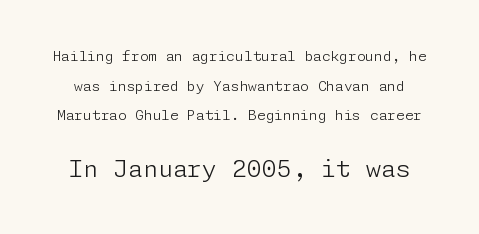
Does the bottom block carry the larger type? Yes, it does. Inter-character spacing is left at the font's built-in metrics. This sample uses an upright cut, with every glyph sitting square on the baseline. Honestly, there is no underline to notice here at all.
